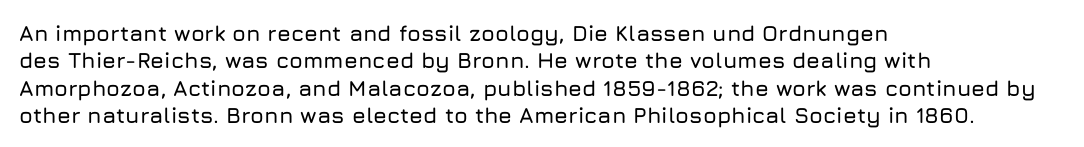
Q: Is the text italic (slanted)? A: No, it is upright.
Q: Is the text underlined? A: No.
Q: How is the paragraph aligned? A: Left-aligned.
Q: Is the spacing between letters normal or unusually wide? A: Normal.
